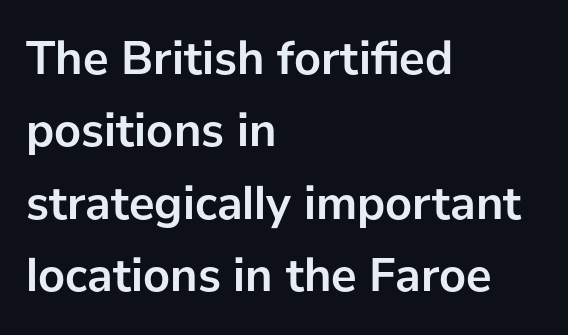
Q: Is the text bold? A: Yes.
Q: Is the text italic (slanted)? A: No, it is upright.
Q: Is the typeface a serif or a sans-serif typeface? A: Sans-serif.
Q: Is the text underlined? A: No.
Q: How is the paragraph aligned? A: Left-aligned.
Q: Is the spacing between letters normal or unusually wide? A: Normal.
Q: Is the spacing between lines tight, normal or loose? A: Normal.
Q: Width (condensed, normal, or wide)? A: Normal.
Q: Stroke contrast? A: Low.
Q: x-height? A: Medium.
Q: Monospaced? A: No.
